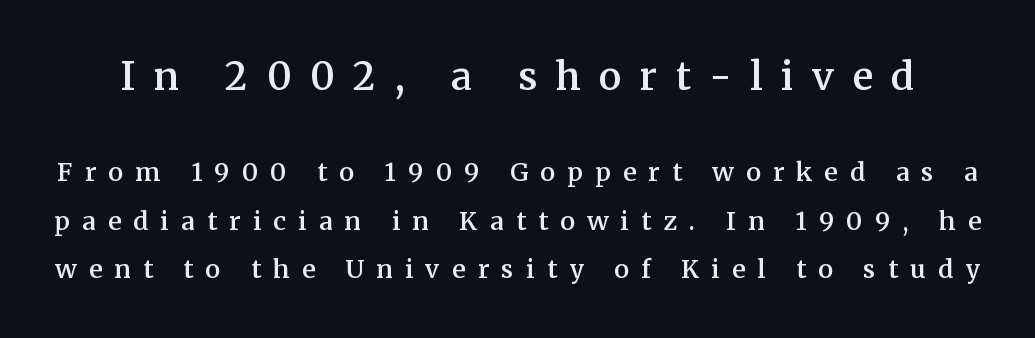
Q: Is the text bold? A: Semi-bold.
Q: Is the text italic (slanted)? A: No, it is upright.
Q: Is the typeface a serif or a sans-serif typeface? A: Serif.
Q: Is the text underlined? A: No.
Q: Is the spacing between letters normal or unusually wide? A: Unusually wide.
Q: Is the spacing between lines tight, normal or loose? A: Loose.
Q: Which block of text is set in a larger size, the first (top) or the second (bottom)? A: The first (top) one.
Q: Width (condensed, normal, or wide)? A: Normal.
Q: Stroke contrast? A: Medium.
Q: x-height? A: Medium.
Q: Monospaced? A: No.
